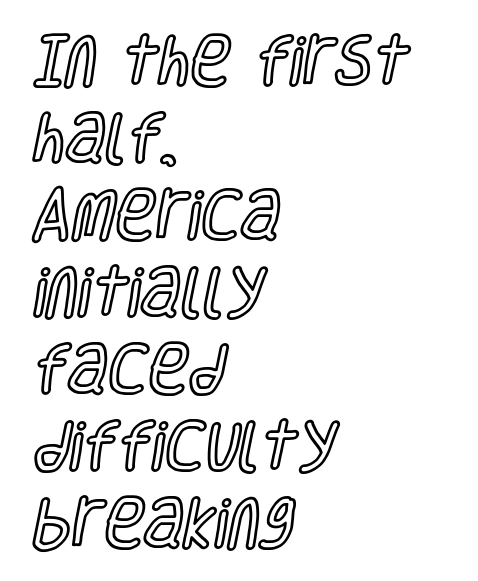
The image shows 55 px condensed type; set left-aligned, normal line spacing (1.4x), normal letter spacing, not underlined; a large x-height.
